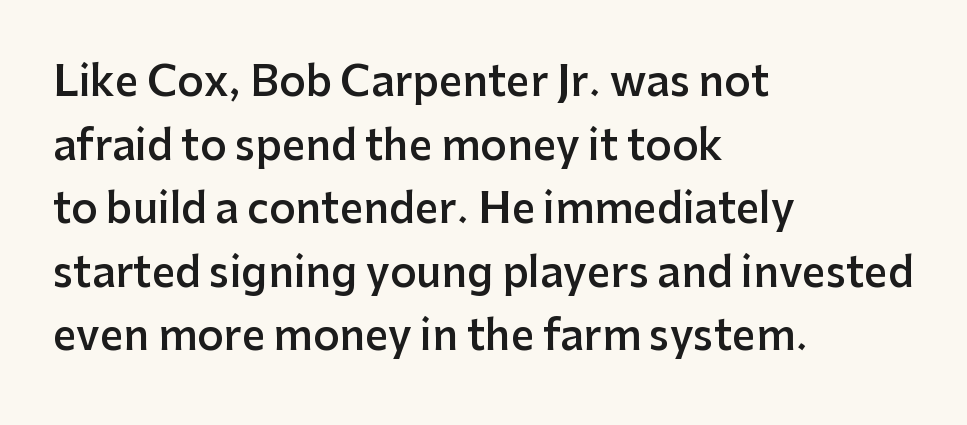
The image shows 41 px semibold sans-serif type, upright; set left-aligned, normal line spacing (1.55x), normal letter spacing, not underlined; low stroke contrast and a medium x-height.
